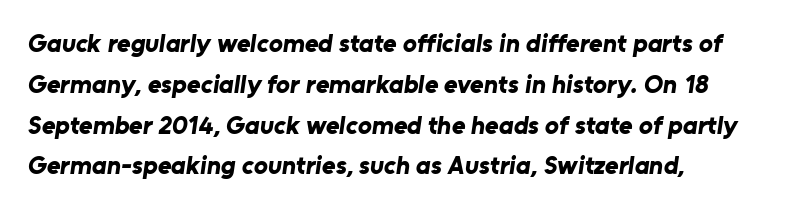
Plain, unruled lines of type. The passage shown has conventional tracking throughout. The paragraph has a hard left edge and a soft right edge. These lines sit exactly where default settings would place them. These lines carry a lot of weight — the face is fully bold.
